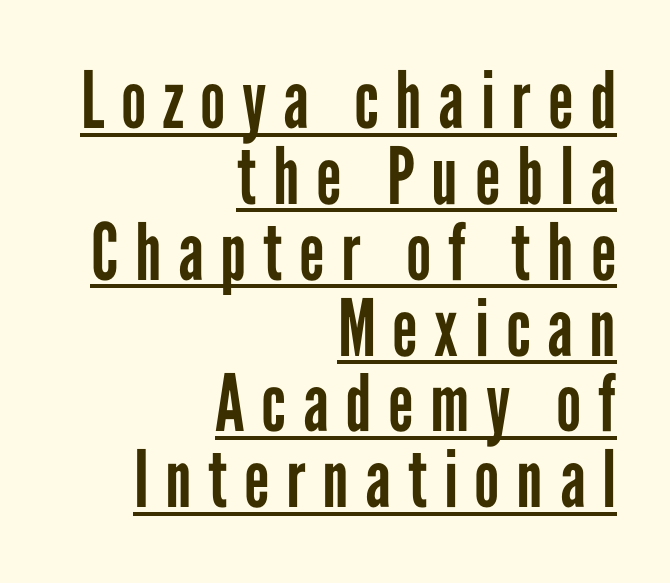
Q: Is the text bold? A: No.
Q: Is the text italic (slanted)? A: No, it is upright.
Q: Is the typeface a serif or a sans-serif typeface? A: Sans-serif.
Q: Is the text underlined? A: Yes.
Q: How is the paragraph aligned? A: Right-aligned.
Q: Is the spacing between letters normal or unusually wide? A: Unusually wide.
Q: Is the spacing between lines tight, normal or loose? A: Tight.
Q: Width (condensed, normal, or wide)? A: Condensed.
Q: Stroke contrast? A: Low.
Q: x-height? A: Medium.
Q: Monospaced? A: No.
